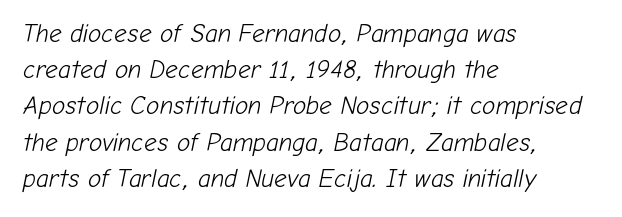
Letter spacing: default. This reads as an unemphasized weight, regular at the heaviest. Underlining? Definitely not there. You can tell it's italic because the verticals aren't actually vertical. The rendering anchors every line to the left-hand side.
